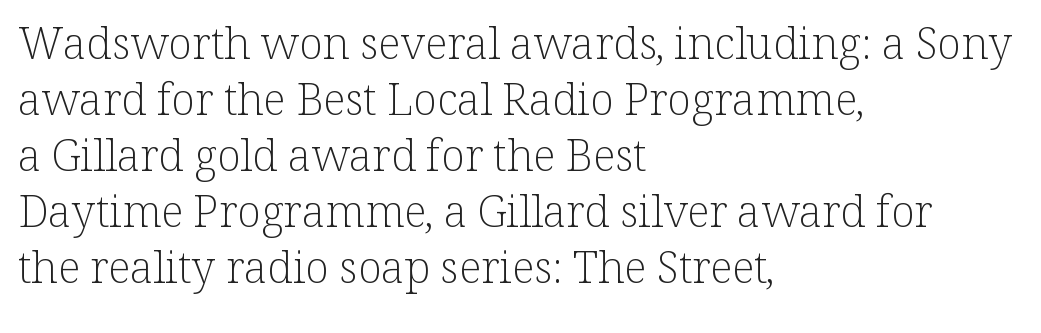
The image shows 44 px light serif type, upright; set left-aligned, normal line spacing (1.27x), normal letter spacing, not underlined; low stroke contrast and a medium x-height.
